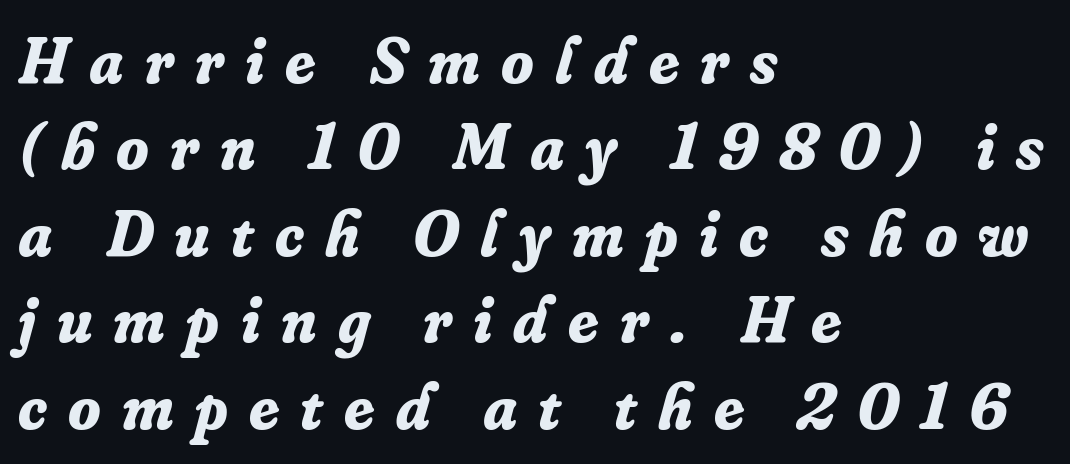
Q: Is the text bold? A: Yes.
Q: Is the text italic (slanted)? A: Yes, it leans right by about 16 degrees.
Q: Is the typeface a serif or a sans-serif typeface? A: Serif.
Q: Is the text underlined? A: No.
Q: How is the paragraph aligned? A: Left-aligned.
Q: Is the spacing between letters normal or unusually wide? A: Unusually wide.
Q: Is the spacing between lines tight, normal or loose? A: Normal.
Q: Width (condensed, normal, or wide)? A: Normal.
Q: Stroke contrast? A: Low.
Q: x-height? A: Small.
Q: Monospaced? A: No.
